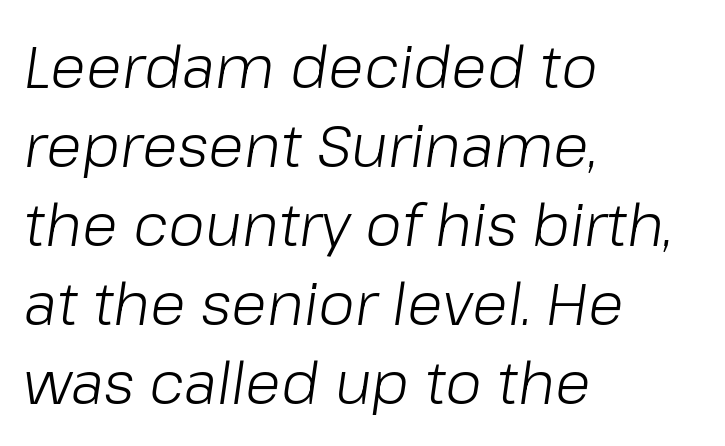
The text block is weighted toward the left margin, trailing off unevenly rightward. Default kerning and tracking; the words read as compact shapes. Rule under the text: the space is simply empty. In terms of leading, this rendering sits right in the middle. The weight would be labelled regular, book, light, or lighter still. You could not count columns in this text — the font is proportionally spaced.
